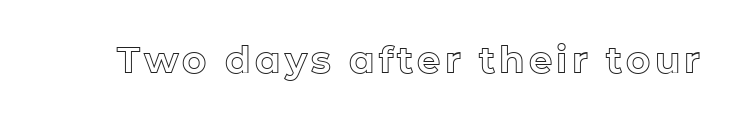
The image shows 37 px text type, upright; set not underlined; a medium x-height.
